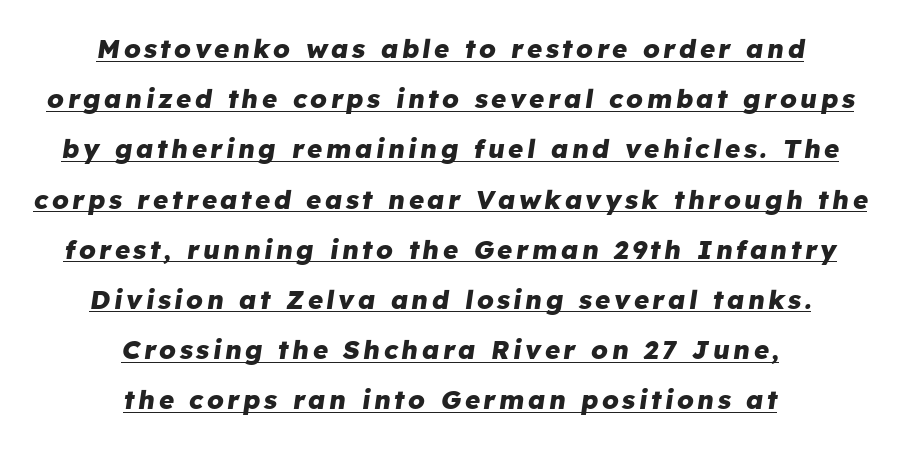
Q: Is the text bold? A: Yes.
Q: Is the text italic (slanted)? A: Yes, it leans right by about 8 degrees.
Q: Is the text underlined? A: Yes.
Q: How is the paragraph aligned? A: Centered.
Q: Is the spacing between lines tight, normal or loose? A: Loose.
